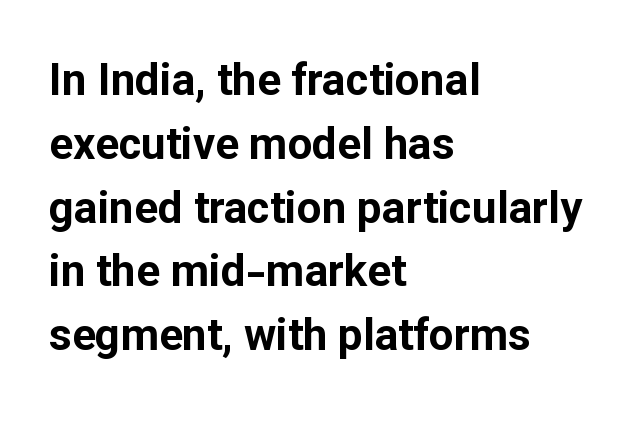
{"serif": "no", "italic": "no", "bold": "yes", "weight": "bold", "width": "normal", "stroke_contrast": "low", "x_height": "medium", "monospaced": "no", "underline": "no", "align": "left", "line_spacing": "normal", "line_spacing_ratio": 1.45, "letter_spacing": "normal", "letter_spacing_em": 0.0, "glyph_px": 44}
